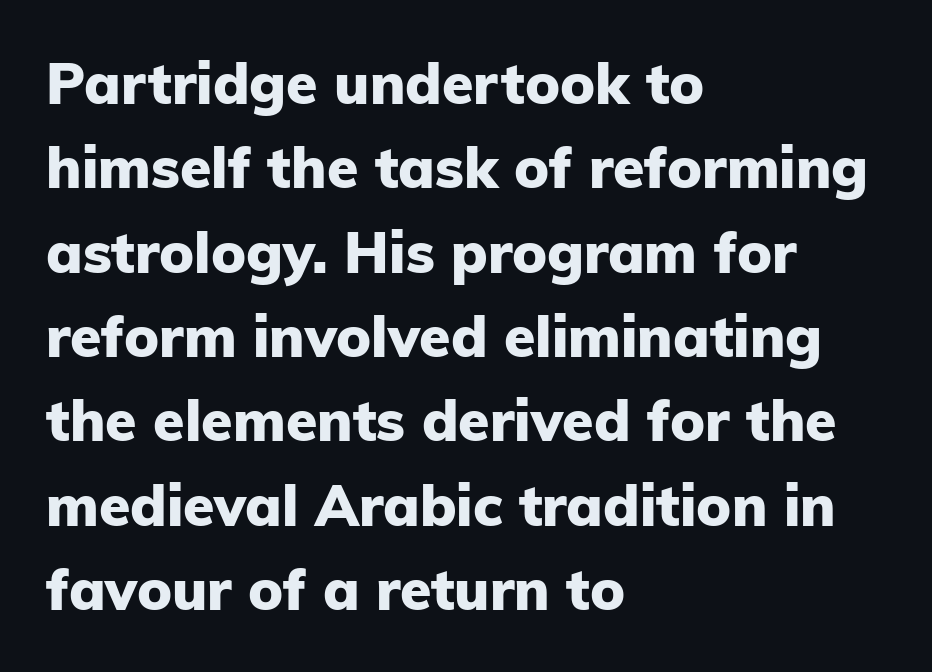
The image shows 57 px heavy sans-serif type, upright; set left-aligned, normal line spacing (1.48x), normal letter spacing, not underlined; low stroke contrast and a medium x-height.
